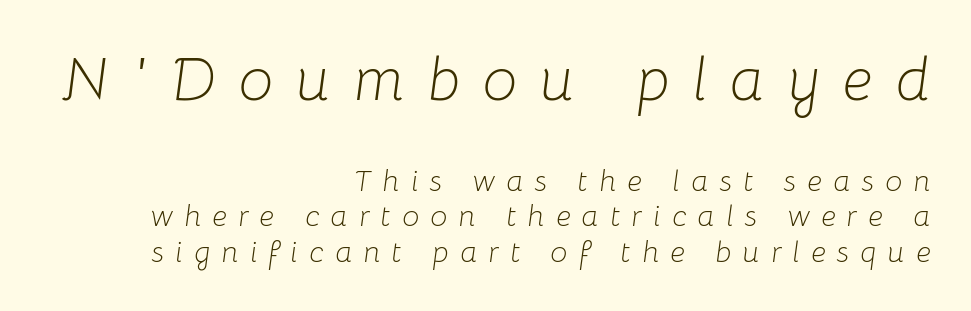
Q: Is the text bold? A: No.
Q: Is the text italic (slanted)? A: Yes, it leans right by about 8 degrees.
Q: Is the text underlined? A: No.
Q: How is the paragraph aligned? A: Right-aligned.
Q: Is the spacing between letters normal or unusually wide? A: Unusually wide.
Q: Which block of text is set in a larger size, the first (top) or the second (bottom)? A: The first (top) one.
Q: Width (condensed, normal, or wide)? A: Normal.
Q: Stroke contrast? A: Low.
Q: x-height? A: Medium.
Q: Monospaced? A: No.
